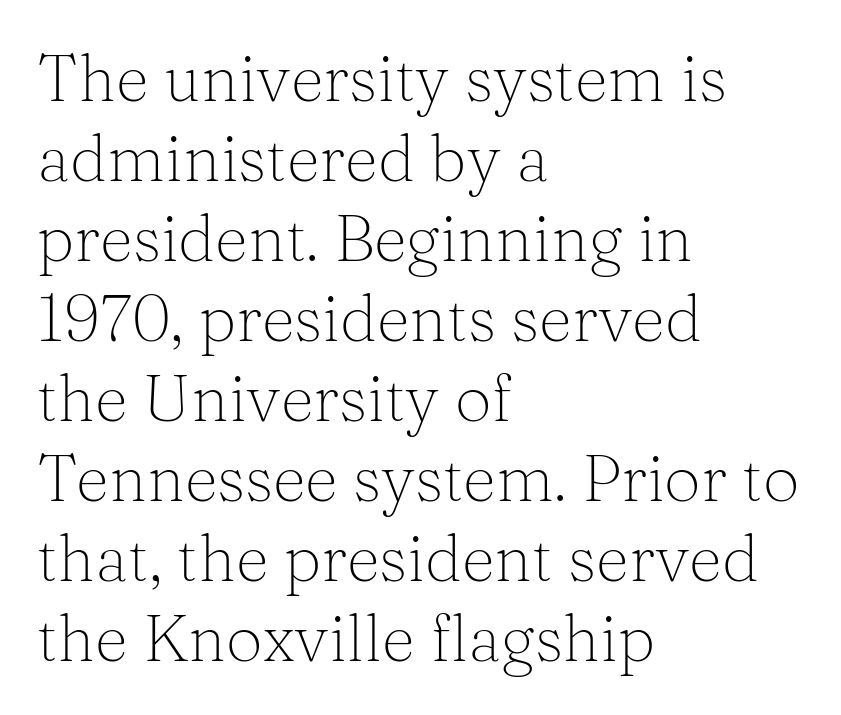
{"serif": "yes", "italic": "no", "bold": "no", "weight": "light", "width": "normal", "stroke_contrast": "medium", "x_height": "medium", "monospaced": "no", "underline": "no", "align": "left", "line_spacing_ratio": 1.23, "letter_spacing": "normal", "letter_spacing_em": 0.0, "glyph_px": 65}
